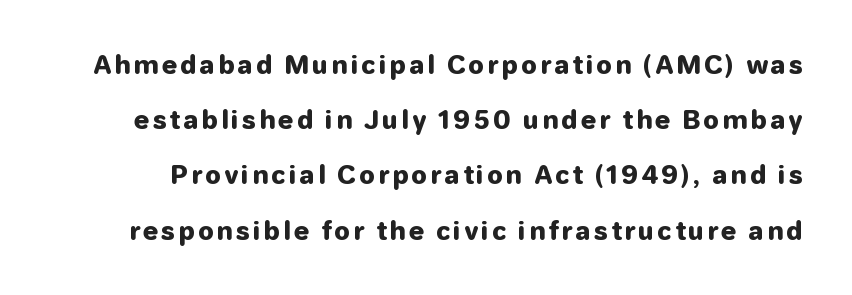
Q: Is the text bold? A: Yes.
Q: Is the text italic (slanted)? A: No, it is upright.
Q: Is the text underlined? A: No.
Q: Is the spacing between lines tight, normal or loose? A: Loose.
